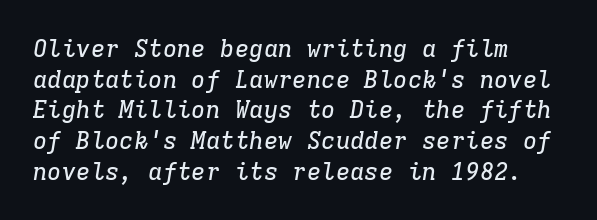
Q: Is the text italic (slanted)? A: Yes, it leans right by about 9 degrees.
Q: Is the text underlined? A: No.
Q: How is the paragraph aligned? A: Left-aligned.
Q: Is the spacing between letters normal or unusually wide? A: Normal.
Q: Is the spacing between lines tight, normal or loose? A: Normal.
